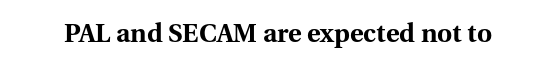
Q: Is the text bold? A: Yes.
Q: Is the text italic (slanted)? A: No, it is upright.
Q: Is the text underlined? A: No.
Q: Is the spacing between letters normal or unusually wide? A: Normal.
